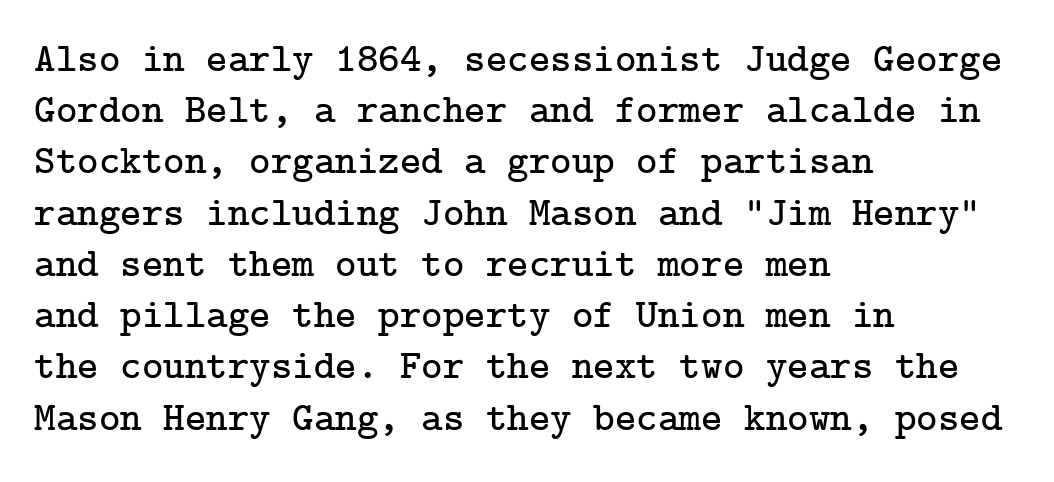
{"serif": "yes", "italic": "no", "width": "normal", "stroke_contrast": "low", "x_height": "medium", "underline": "no", "align": "left", "line_spacing": "normal", "line_spacing_ratio": 1.25, "letter_spacing": "normal", "letter_spacing_em": 0.0, "glyph_px": 41}
